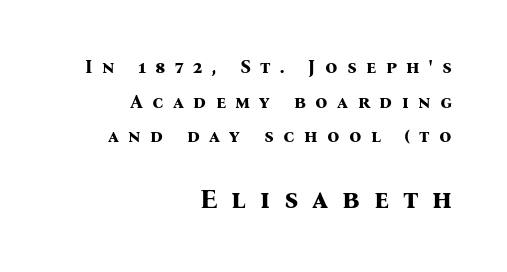
Only glyphs here, with clear space below each row. Typeset ragged left — the right edge is the straight one. Display-style spreading of the glyphs; the letterfit is very open. Character widths vary here, with narrow letters taking less room than wide ones.
